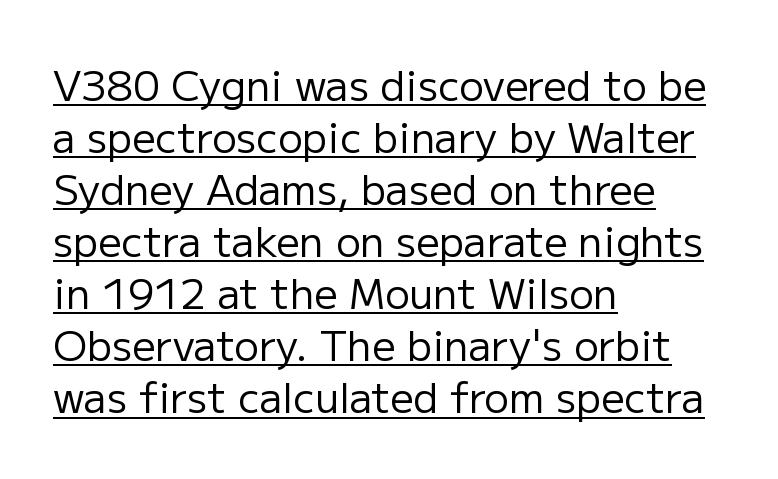
Q: Is the text bold? A: No.
Q: Is the text italic (slanted)? A: No, it is upright.
Q: Is the typeface a serif or a sans-serif typeface? A: Sans-serif.
Q: Is the text underlined? A: Yes.
Q: How is the paragraph aligned? A: Left-aligned.
Q: Is the spacing between letters normal or unusually wide? A: Normal.
Q: Is the spacing between lines tight, normal or loose? A: Normal.
Q: Width (condensed, normal, or wide)? A: Normal.
Q: Stroke contrast? A: Low.
Q: x-height? A: Medium.
Q: Monospaced? A: No.
